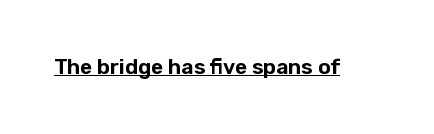
{"italic": "no", "underline": "yes", "letter_spacing": "normal", "letter_spacing_em": 0.0, "glyph_px": 21}
